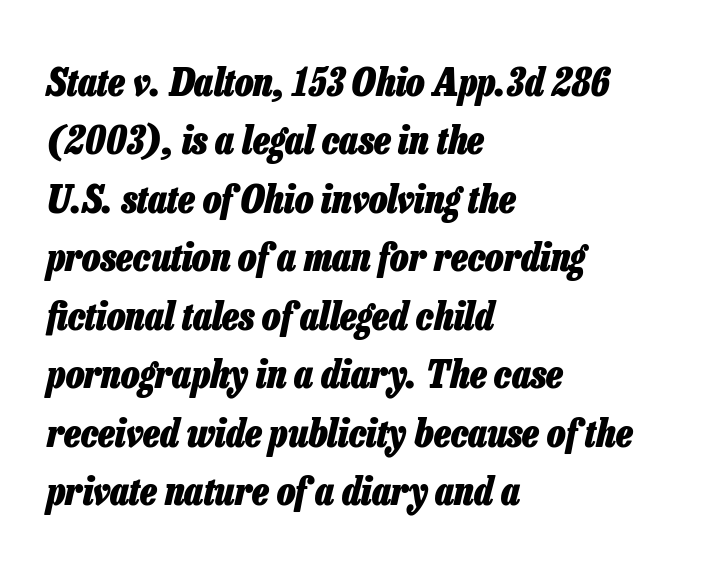
The image shows 39 px heavy, condensed type, italic (leaning right); set left-aligned, normal line spacing (1.5x), normal letter spacing, not underlined; low stroke contrast and a medium x-height.
